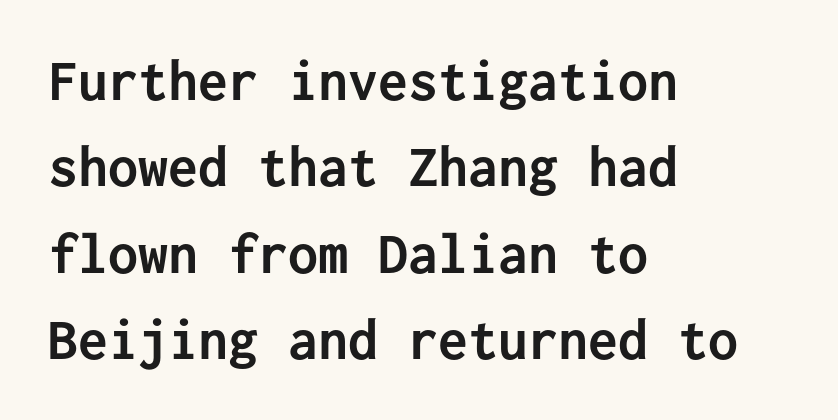
The string is rendered with underlining switched off. Horizontal bands of white between lines are of average thickness. Posture: straight, roman, zero tilt. This sample has the even, mechanical cadence of fixed-width lettering.
